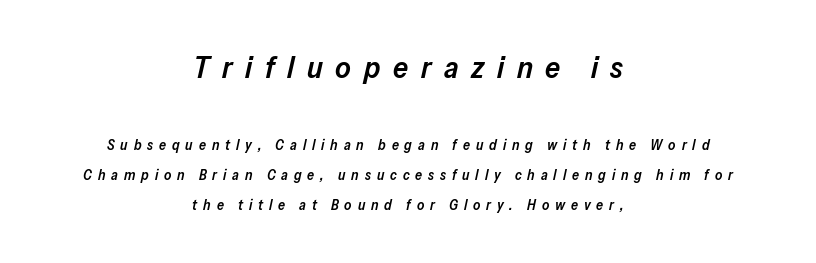
Words float on clear page, feet unadorned. The face used here is proportionally spaced, like ordinary book or web type. The characters look somewhat weighty, a semibold short of true bold. Compared with typical body copy, the letter spacing here is much looser.
